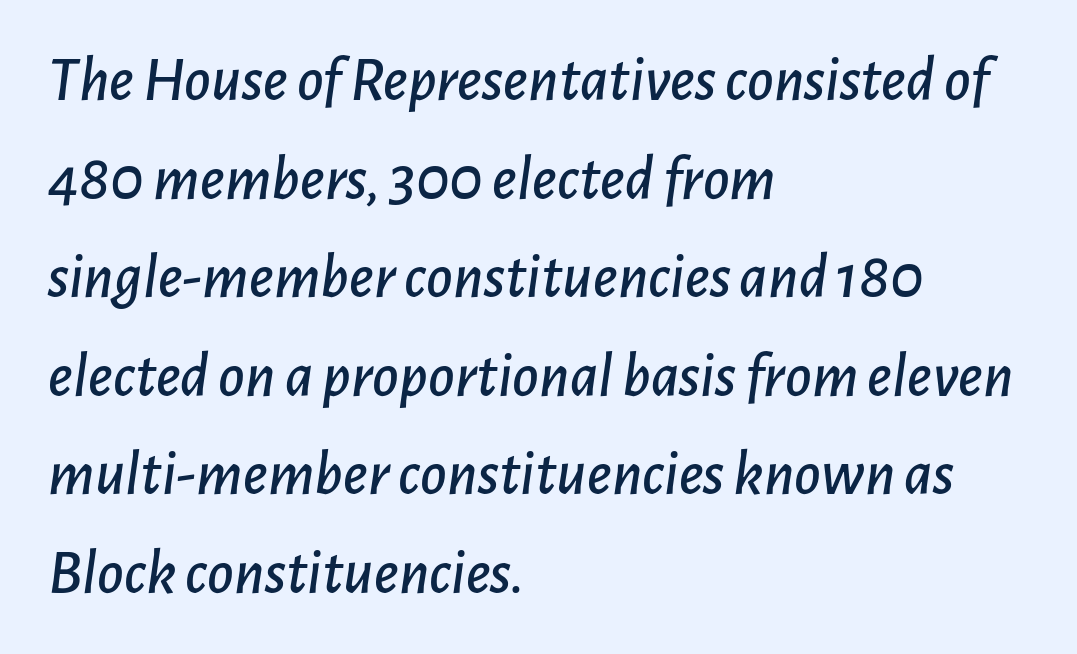
Q: Is the text italic (slanted)? A: Yes, it leans right by about 7 degrees.
Q: Is the text underlined? A: No.
Q: How is the paragraph aligned? A: Left-aligned.
Q: Is the spacing between letters normal or unusually wide? A: Normal.
Q: Is the spacing between lines tight, normal or loose? A: Normal.
Q: Width (condensed, normal, or wide)? A: Normal.
Q: Stroke contrast? A: Low.
Q: x-height? A: Medium.
Q: Monospaced? A: No.
